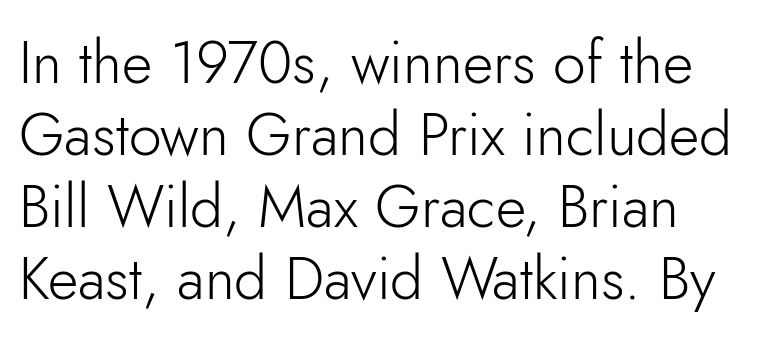
Q: Is the text bold? A: No.
Q: Is the text italic (slanted)? A: No, it is upright.
Q: Is the typeface a serif or a sans-serif typeface? A: Sans-serif.
Q: Is the text underlined? A: No.
Q: How is the paragraph aligned? A: Left-aligned.
Q: Is the spacing between letters normal or unusually wide? A: Normal.
Q: Width (condensed, normal, or wide)? A: Normal.
Q: Stroke contrast? A: Low.
Q: x-height? A: Small.
Q: Monospaced? A: No.
